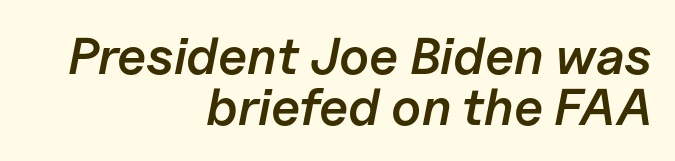
{"italic": "yes", "lean": "right", "slant_degrees": 11, "bold": "semi", "weight": "semibold", "width": "normal", "stroke_contrast": "low", "x_height": "medium", "monospaced": "no", "underline": "no", "align": "right", "line_spacing": "tight", "line_spacing_ratio": 0.98, "letter_spacing": "normal", "letter_spacing_em": 0.0, "glyph_px": 52}
